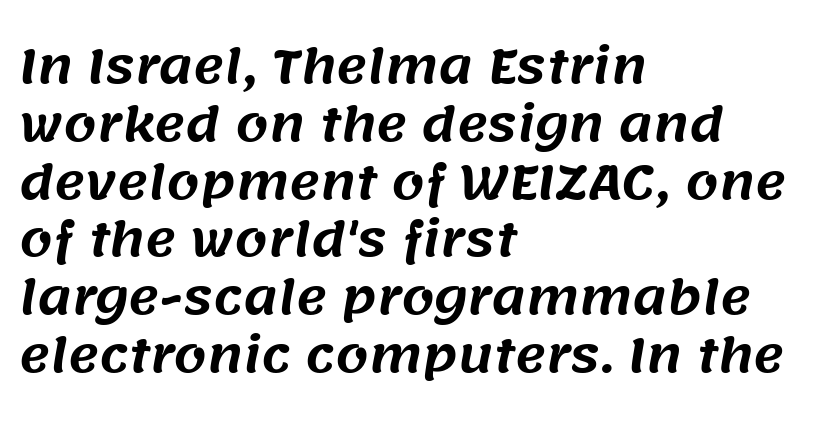
{"serif": "no", "width": "normal", "stroke_contrast": "medium", "x_height": "large", "monospaced": "no", "underline": "no", "align": "left", "line_spacing_ratio": 1.23, "letter_spacing": "normal", "letter_spacing_em": 0.0, "glyph_px": 47}
